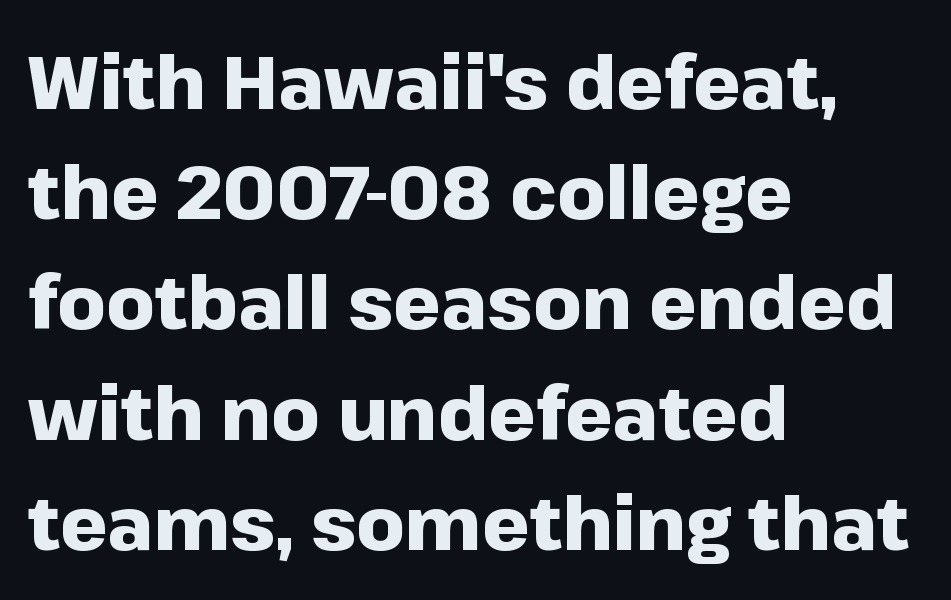
Baseline-to-baseline distance is the conventional proportion of letter height. The passage shown is typed in a proportional face where columns would drift. Is the type bold? Yes — the strokes are clearly thick and heavy. Leftover space on each line is placed entirely after the last word. Font category for this specimen: sans-serif. Students, note that the glyphs here touch the page at normal intervals.
